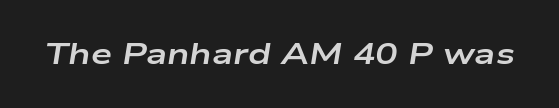
{"italic": "yes", "lean": "right", "slant_degrees": 9, "bold": "yes", "weight": "bold", "width": "wide", "stroke_contrast": "low", "x_height": "medium", "monospaced": "no", "underline": "no", "letter_spacing": "normal", "letter_spacing_em": 0.0, "glyph_px": 30}
